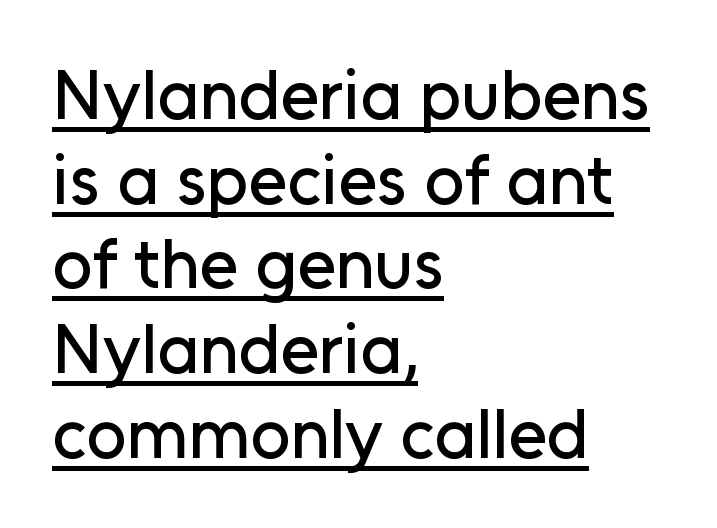
{"serif": "no", "italic": "no", "width": "normal", "stroke_contrast": "low", "x_height": "medium", "monospaced": "no", "underline": "yes", "align": "left", "line_spacing_ratio": 1.21, "letter_spacing": "normal", "letter_spacing_em": 0.0, "glyph_px": 70}
